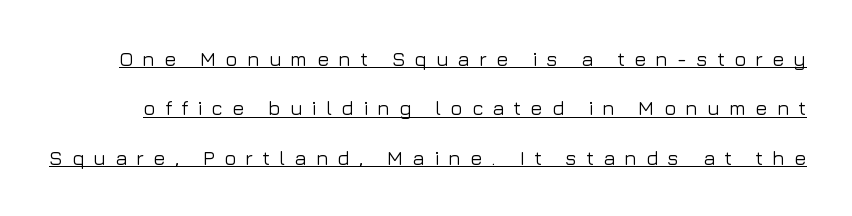
Has an underline been added? It has. This is roman type, the default non-slanted kind. If you measured baseline to baseline, you'd find a long distance. The face used here is rendered with a markedly widened letterfit.
